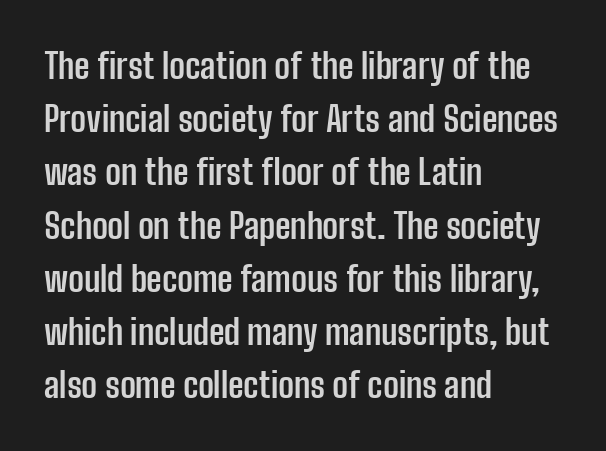
Q: Is the text bold? A: Yes.
Q: Is the text italic (slanted)? A: No, it is upright.
Q: Is the typeface a serif or a sans-serif typeface? A: Sans-serif.
Q: Is the text underlined? A: No.
Q: How is the paragraph aligned? A: Left-aligned.
Q: Is the spacing between letters normal or unusually wide? A: Normal.
Q: Is the spacing between lines tight, normal or loose? A: Normal.
Q: Width (condensed, normal, or wide)? A: Condensed.
Q: Stroke contrast? A: Low.
Q: x-height? A: Medium.
Q: Monospaced? A: No.
